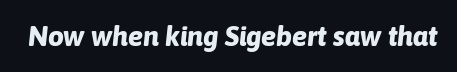
{"italic": "yes", "lean": "right", "slant_degrees": 6, "bold": "yes", "weight": "bold", "width": "normal", "stroke_contrast": "low", "x_height": "medium", "monospaced": "no", "underline": "no", "letter_spacing": "normal", "letter_spacing_em": 0.0, "glyph_px": 28}
